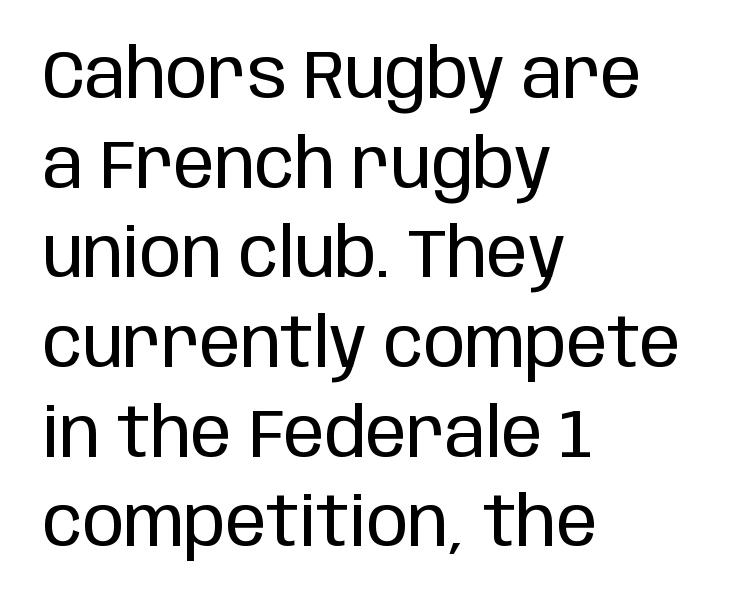
{"serif": "no", "italic": "no", "bold": "no", "weight": "regular", "width": "condensed", "stroke_contrast": "low", "x_height": "large", "monospaced": "no", "underline": "no", "align": "left", "line_spacing": "normal", "line_spacing_ratio": 1.3, "letter_spacing": "normal", "letter_spacing_em": 0.0, "glyph_px": 69}
